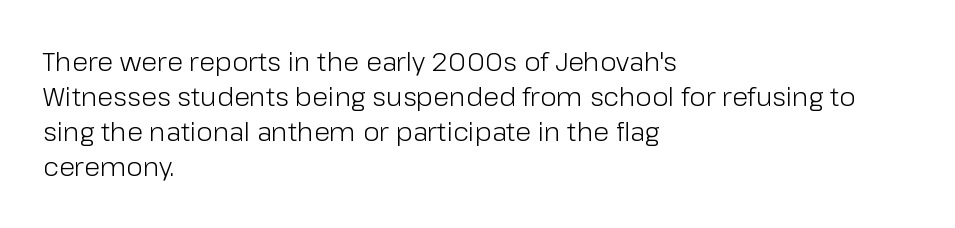
The image shows 26 px text type, upright; set left-aligned, normal line spacing (1.35x), normal letter spacing, not underlined.
